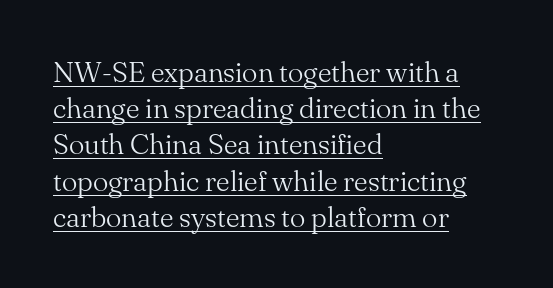
The designer left line spacing at the default. Looks like regular typesetting: each glyph gets only the width it needs. The type sits square on the baseline with zero lean. Every word sits above its own underline. Is the type heavy? It reads as light-to-regular instead.
